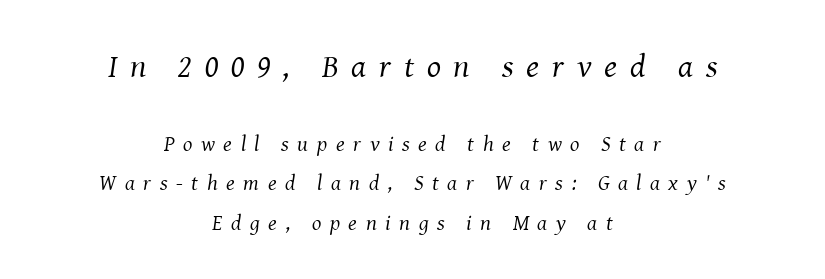
The image shows 33 px regular-weight serif type, italic (leaning right); set centered, line spacing 1.8x, unusually wide letter spacing (+0.39 em), not underlined; the first (top) block is 1.5x larger; medium stroke contrast and a medium x-height.
